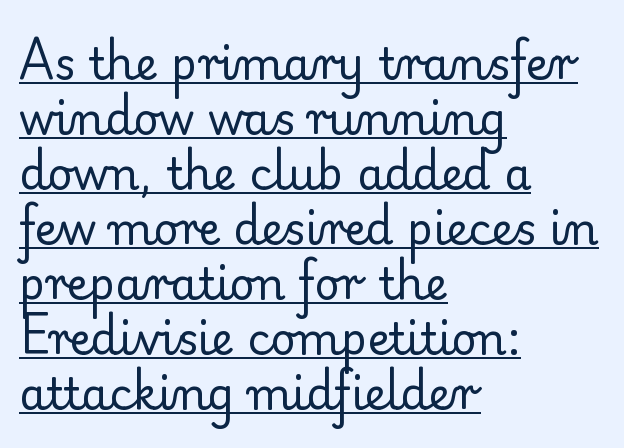
Does extra space separate the letters? No, they use regular spacing. The face used here is proportionally spaced, like ordinary book or web type. Vertical strokes here are truly vertical. Which margin do the lines hug? The left one — the right edge is uneven. No extra ink here — the face is not bold.
